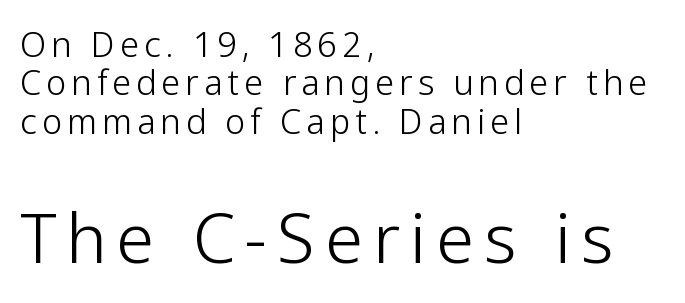
Rows of type sit shoulder to shoulder in the vertical direction. Stems here are at most as thick as an everyday book face. The string is rendered with underlining switched off. These lines were composed using upright roman letters.
